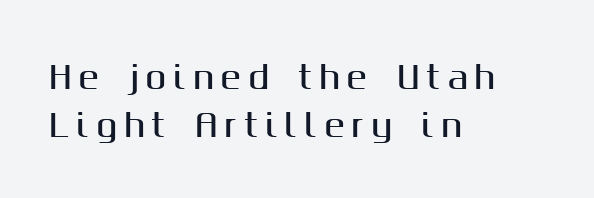
{"serif": "no", "italic": "no", "width": "normal", "stroke_contrast": "medium", "x_height": "medium", "monospaced": "no", "underline": "no", "align": "left", "line_spacing": "normal", "line_spacing_ratio": 1.54, "letter_spacing": "wide", "letter_spacing_em": 0.22, "glyph_px": 31}
